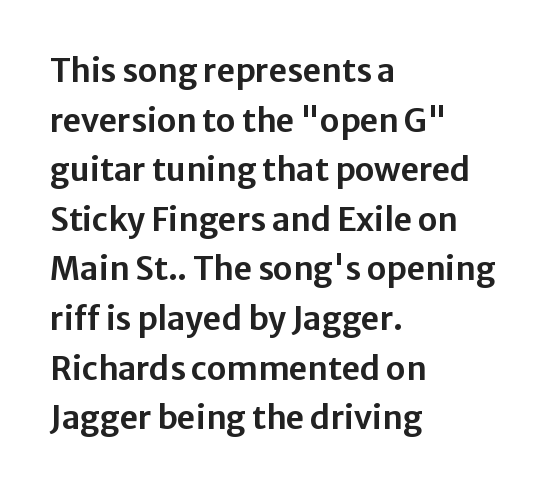
Normally led — the rows are evenly, conventionally spaced. The letters advance in unequal steps, a hallmark of proportional type. Honestly, the letter spacing is just normal — you wouldn't notice it. Short and long lines alike share a common starting point at left.
